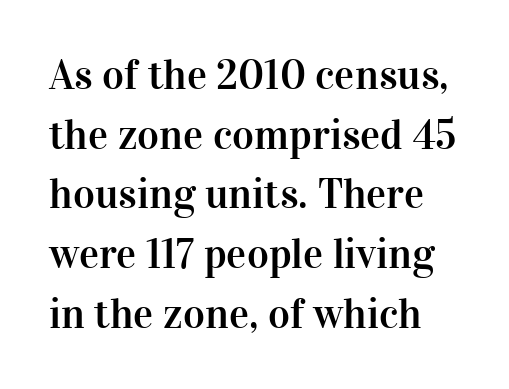
The image shows 42 px serif type, upright; set normal line spacing (1.42x), normal letter spacing, not underlined; high stroke contrast and a medium x-height.
